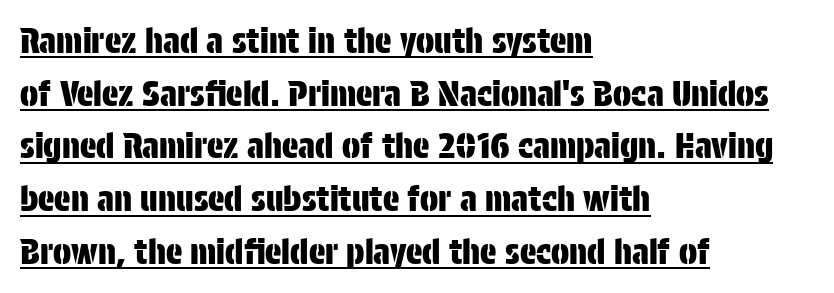
The image shows 34 px condensed sans-serif type, upright; set left-aligned, normal line spacing (1.55x), normal letter spacing, underlined; low stroke contrast and a large x-height.
